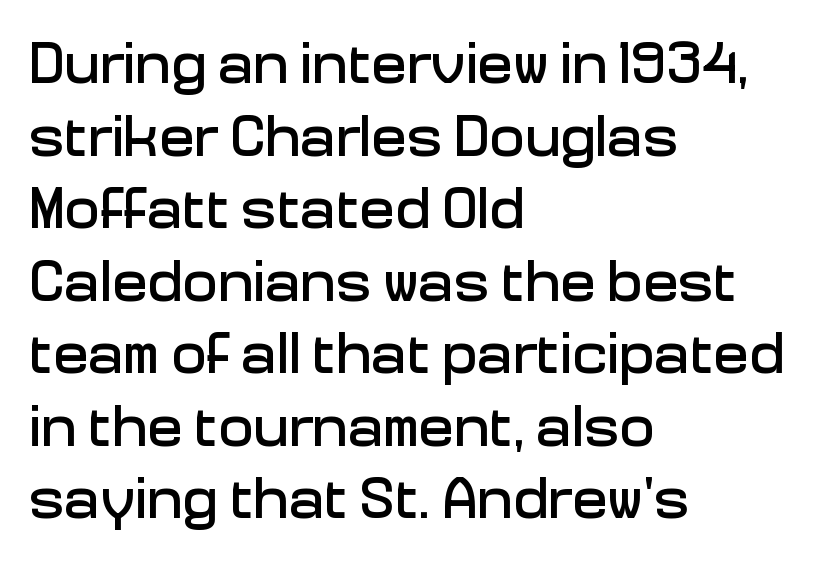
The rendering shows plain stroke endings on the letterforms — a sans-serif design. Every row of glyphs begins at an identical x-position on the left. Do the letters lean? They stand straight. Is the letter spacing exaggerated? No — it looks like the ordinary default. Has an underline been added? It has not. Spacing verdict: proportional, widths tailored to each character.
